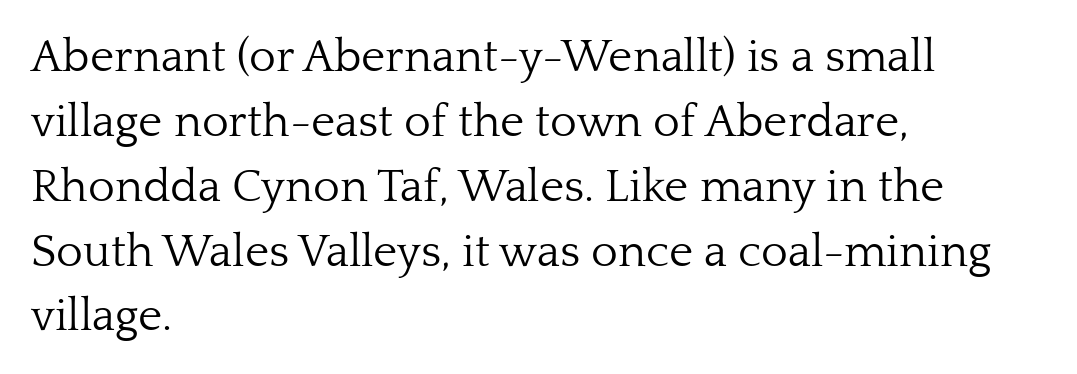
Q: Is the text bold? A: No.
Q: Is the text italic (slanted)? A: No, it is upright.
Q: Is the typeface a serif or a sans-serif typeface? A: Serif.
Q: Is the text underlined? A: No.
Q: How is the paragraph aligned? A: Left-aligned.
Q: Is the spacing between letters normal or unusually wide? A: Normal.
Q: Is the spacing between lines tight, normal or loose? A: Normal.
Q: Width (condensed, normal, or wide)? A: Normal.
Q: Stroke contrast? A: Low.
Q: x-height? A: Medium.
Q: Monospaced? A: No.
